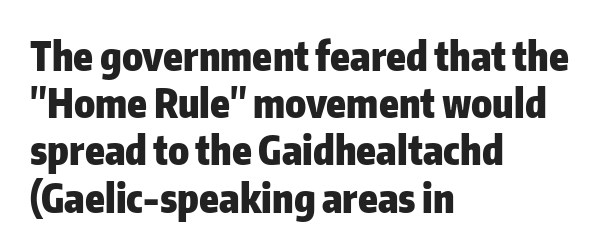
Q: Is the text bold? A: Yes.
Q: Is the text italic (slanted)? A: No, it is upright.
Q: Is the typeface a serif or a sans-serif typeface? A: Sans-serif.
Q: Is the text underlined? A: No.
Q: How is the paragraph aligned? A: Left-aligned.
Q: Is the spacing between letters normal or unusually wide? A: Normal.
Q: Width (condensed, normal, or wide)? A: Normal.
Q: Stroke contrast? A: Low.
Q: x-height? A: Medium.
Q: Monospaced? A: No.
